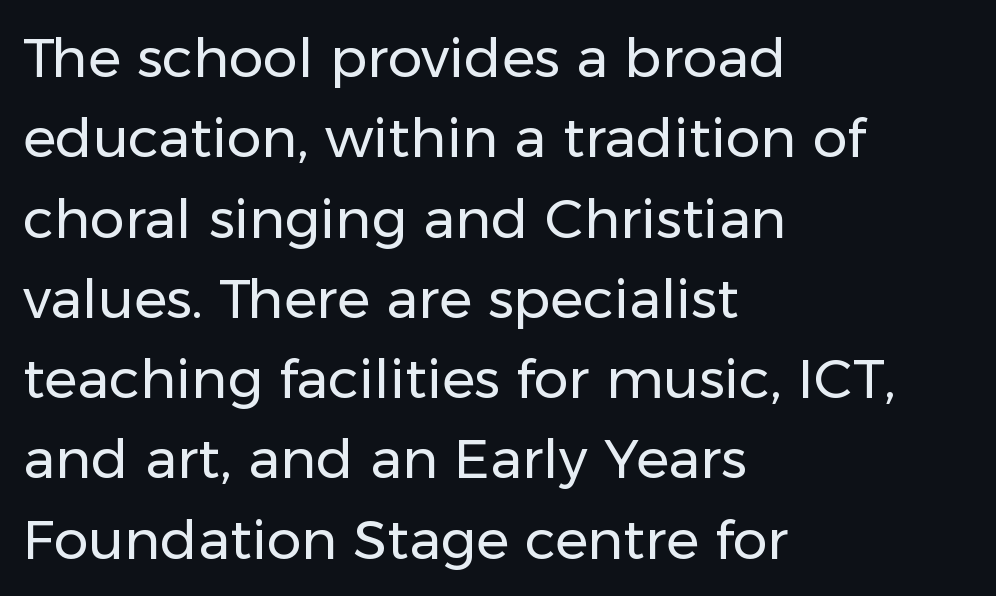
Honestly, the row spacing looks completely unremarkable. These lines are rendered in a variable-pitch font. The strokes are not fattened; the text isn't bold. Letterform terminals end flat and unadorned throughout the passage. Beneath every word, the page is bare.
